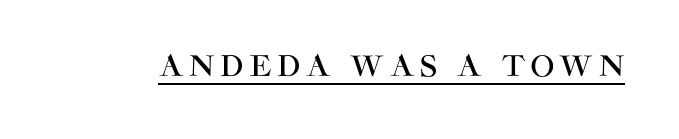
Q: Is the text italic (slanted)? A: No, it is upright.
Q: Is the typeface a serif or a sans-serif typeface? A: Sans-serif.
Q: Is the text underlined? A: Yes.
Q: Is the spacing between letters normal or unusually wide? A: Unusually wide.
Q: Width (condensed, normal, or wide)? A: Normal.
Q: Stroke contrast? A: High.
Q: x-height? A: Large.
Q: Monospaced? A: No.
